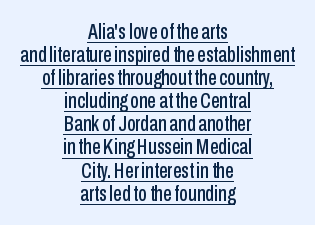
Q: Is the text italic (slanted)? A: No, it is upright.
Q: Is the text underlined? A: Yes.
Q: How is the paragraph aligned? A: Centered.
Q: Is the spacing between letters normal or unusually wide? A: Normal.
Q: Is the spacing between lines tight, normal or loose? A: Tight.
